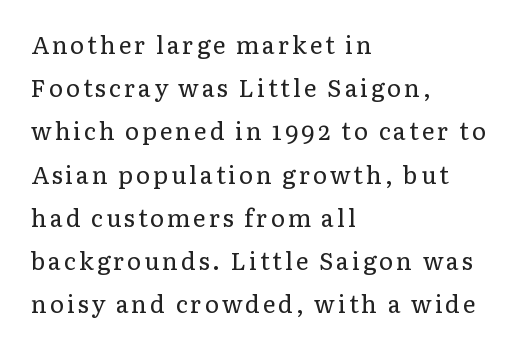
The lines in this sample share a left origin and differ only in where they stop. The space directly below the letters is spotless. Weight: in the light-to-regular range. Posture: straight, roman, zero tilt.
